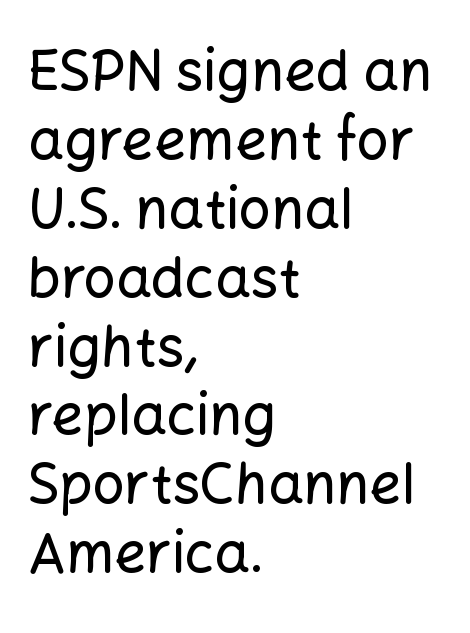
{"serif": "no", "italic": "no", "width": "normal", "stroke_contrast": "low", "x_height": "medium", "monospaced": "no", "underline": "no", "align": "left", "line_spacing_ratio": 1.23, "letter_spacing": "normal", "letter_spacing_em": 0.0, "glyph_px": 56}
